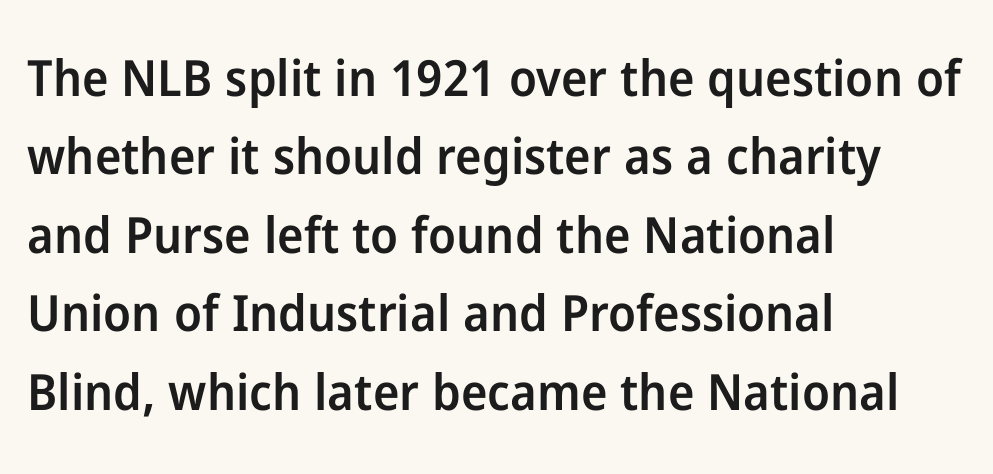
Q: Is the text bold? A: Semi-bold.
Q: Is the text italic (slanted)? A: No, it is upright.
Q: Is the typeface a serif or a sans-serif typeface? A: Sans-serif.
Q: Is the text underlined? A: No.
Q: How is the paragraph aligned? A: Left-aligned.
Q: Is the spacing between letters normal or unusually wide? A: Normal.
Q: Is the spacing between lines tight, normal or loose? A: Normal.
Q: Width (condensed, normal, or wide)? A: Normal.
Q: Stroke contrast? A: Low.
Q: x-height? A: Medium.
Q: Monospaced? A: No.
